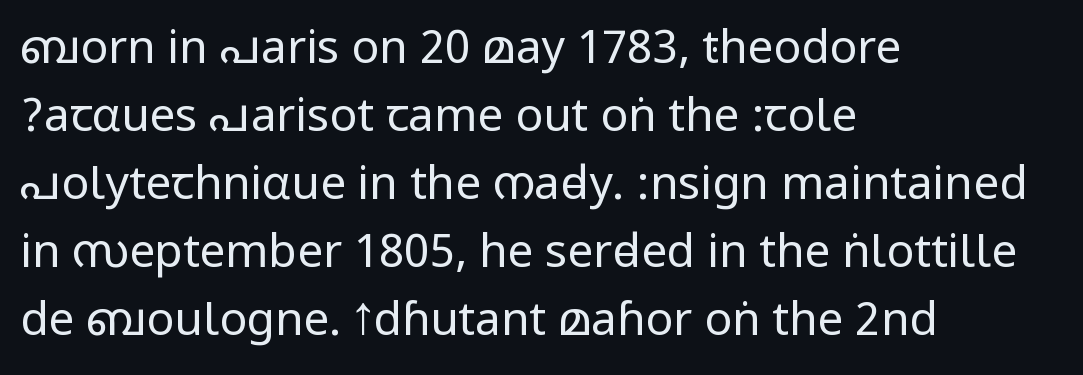
The image shows 46 px regular-weight, condensed sans-serif type, upright; set left-aligned, normal line spacing (1.48x), normal letter spacing, not underlined; low stroke contrast.
